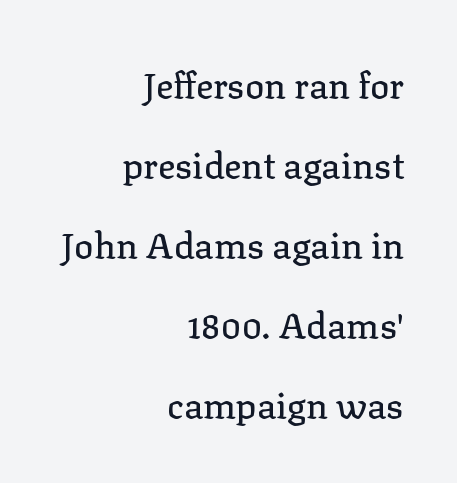
Q: Is the text italic (slanted)? A: No, it is upright.
Q: Is the typeface a serif or a sans-serif typeface? A: Serif.
Q: Is the text underlined? A: No.
Q: How is the paragraph aligned? A: Right-aligned.
Q: Is the spacing between letters normal or unusually wide? A: Normal.
Q: Is the spacing between lines tight, normal or loose? A: Loose.
Q: Width (condensed, normal, or wide)? A: Normal.
Q: Stroke contrast? A: Low.
Q: x-height? A: Medium.
Q: Monospaced? A: No.
